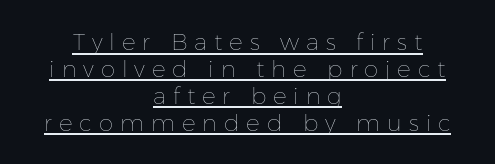
The image shows 23 px text type, upright; set centered, line spacing 1.17x, unusually wide letter spacing (+0.3 em), underlined.
